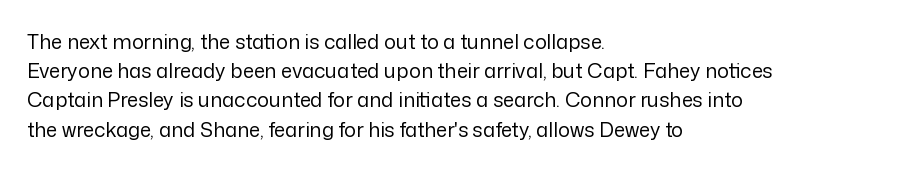
{"italic": "no", "bold": "no", "underline": "no", "align": "left", "line_spacing": "normal", "line_spacing_ratio": 1.46, "letter_spacing": "normal", "letter_spacing_em": 0.0, "glyph_px": 20}
